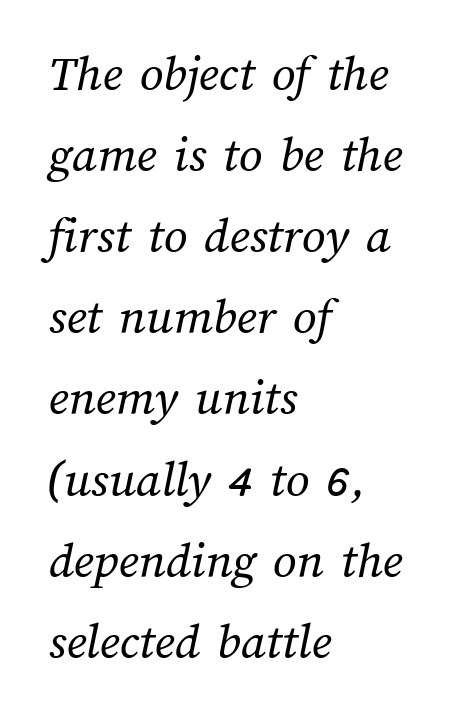
Q: Is the text bold? A: No.
Q: Is the text underlined? A: No.
Q: How is the paragraph aligned? A: Left-aligned.
Q: Is the spacing between letters normal or unusually wide? A: Normal.
Q: Is the spacing between lines tight, normal or loose? A: Normal.
Q: Width (condensed, normal, or wide)? A: Normal.
Q: Stroke contrast? A: Medium.
Q: x-height? A: Medium.
Q: Monospaced? A: No.
